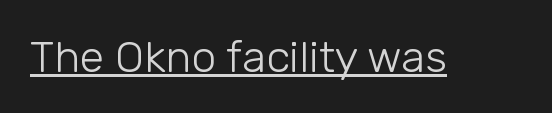
The image shows 44 px light sans-serif type, upright; set normal letter spacing, underlined; low stroke contrast and a medium x-height.
